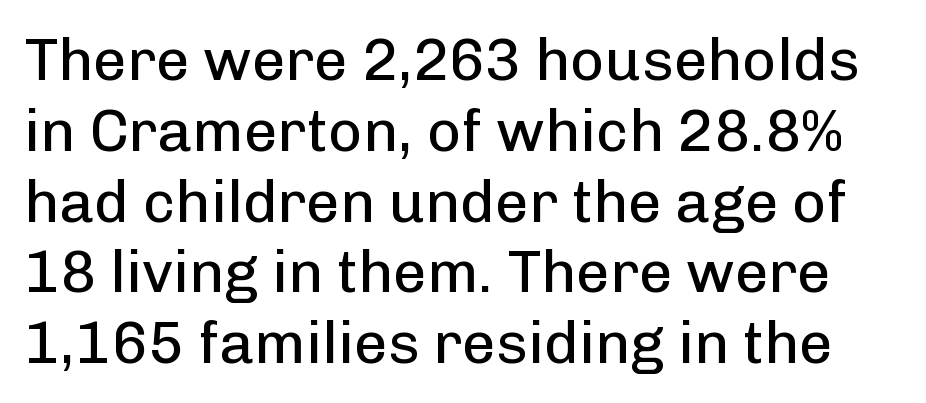
The image shows 59 px regular-weight sans-serif type, upright; set line spacing 1.2x, normal letter spacing, not underlined; low stroke contrast and a medium x-height.
